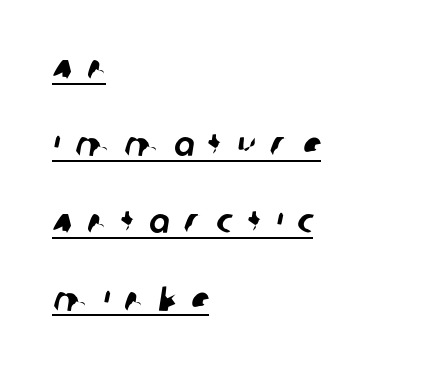
{"serif": "no", "width": "normal", "stroke_contrast": "low", "x_height": "large", "monospaced": "no", "underline": "yes", "align": "left", "line_spacing": "loose", "line_spacing_ratio": 2.27, "letter_spacing": "wide", "letter_spacing_em": 0.44, "glyph_px": 34}
